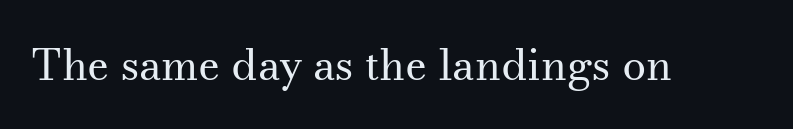
The face used here is rendered with its standard letterfit. Decoration check: the copy has no underline. This is roman type, the default non-slanted kind. The rendering uses natural spacing where letterforms have individual widths. The face used here is seriffed, in the tradition of book romans. Heft: none added — not bold.
